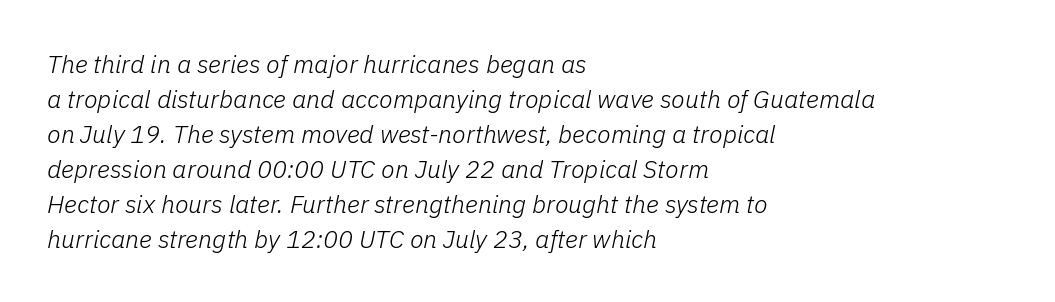
The image shows 25 px text type, italic (leaning right); set left-aligned, normal line spacing (1.4x), normal letter spacing, not underlined.
